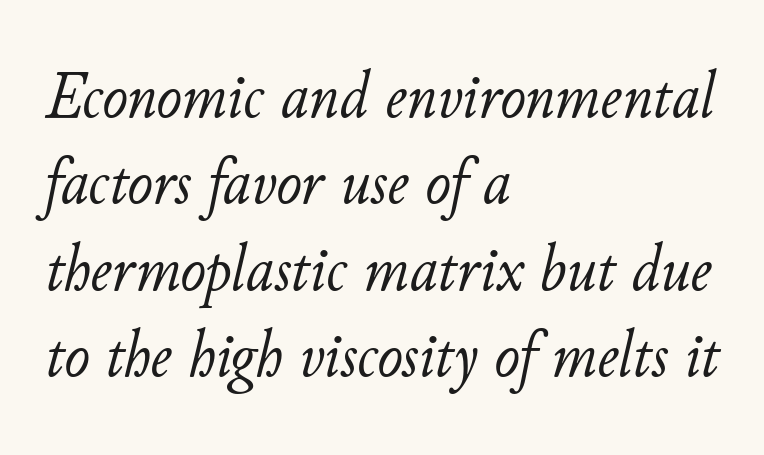
Q: Is the text bold? A: No.
Q: Is the text italic (slanted)? A: Yes, it leans right by about 11 degrees.
Q: Is the text underlined? A: No.
Q: How is the paragraph aligned? A: Left-aligned.
Q: Is the spacing between letters normal or unusually wide? A: Normal.
Q: Is the spacing between lines tight, normal or loose? A: Normal.
Q: Width (condensed, normal, or wide)? A: Normal.
Q: Stroke contrast? A: Low.
Q: x-height? A: Small.
Q: Monospaced? A: No.
